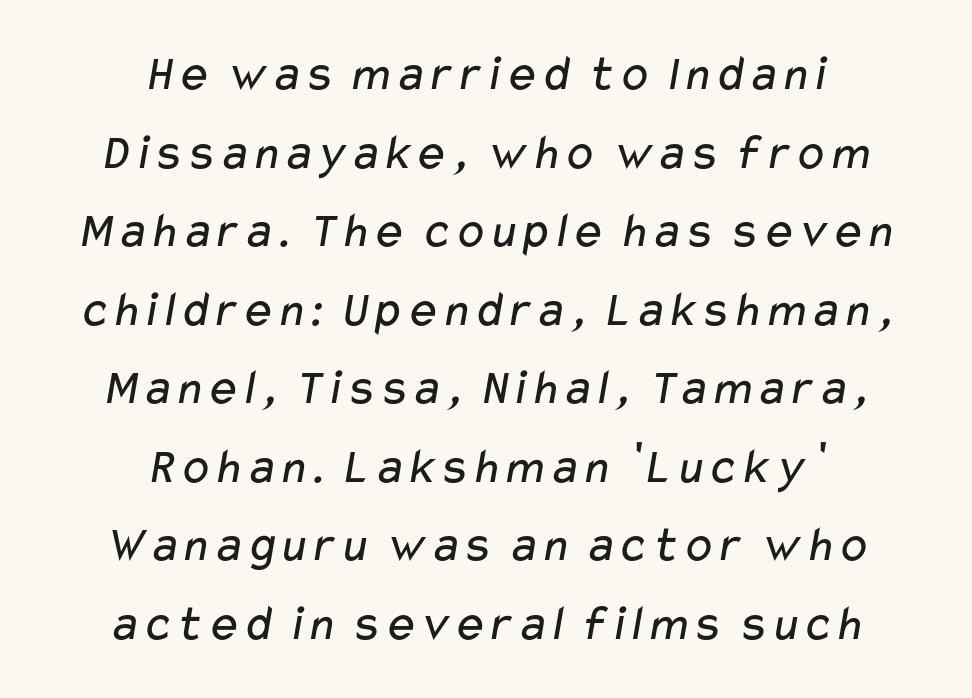
{"serif": "no", "bold": "no", "weight": "regular", "width": "wide", "stroke_contrast": "low", "x_height": "medium", "monospaced": "no", "underline": "no", "align": "center", "line_spacing": "normal", "line_spacing_ratio": 1.54, "letter_spacing": "normal", "letter_spacing_em": 0.0, "glyph_px": 51}
